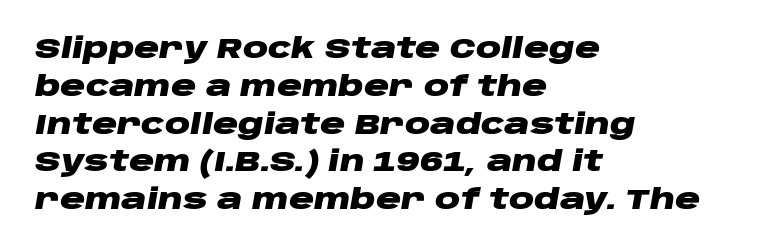
Q: Is the text bold? A: Yes.
Q: Is the text italic (slanted)? A: Yes, it leans right by about 10 degrees.
Q: Is the text underlined? A: No.
Q: How is the paragraph aligned? A: Left-aligned.
Q: Is the spacing between letters normal or unusually wide? A: Normal.
Q: Is the spacing between lines tight, normal or loose? A: Normal.
Q: Width (condensed, normal, or wide)? A: Wide.
Q: Stroke contrast? A: Low.
Q: x-height? A: Large.
Q: Monospaced? A: No.
